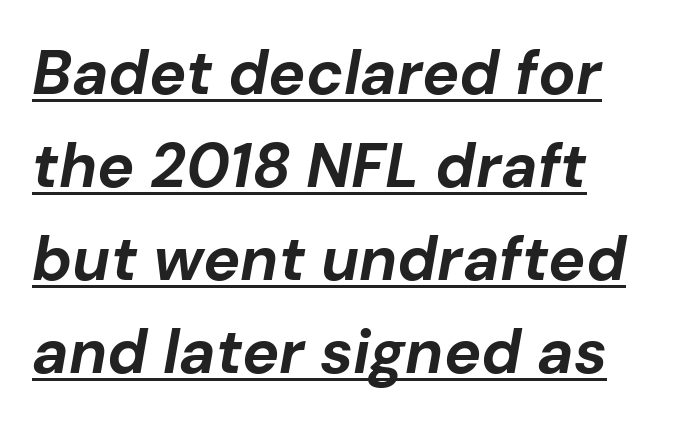
The passage shown is typed in a proportional face where columns would drift. Quick note: interline space is typical. These lines keep a tight, regular rhythm from letter to letter. Weight check: bold — yes, fully.
